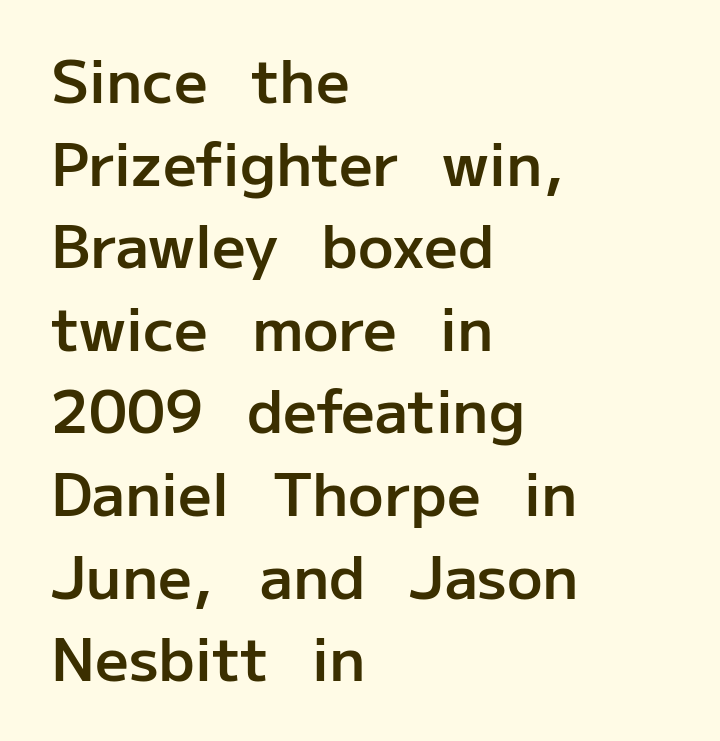
{"serif": "no", "italic": "no", "bold": "semi", "weight": "semibold", "width": "normal", "stroke_contrast": "low", "x_height": "medium", "monospaced": "no", "underline": "no", "align": "left", "line_spacing": "normal", "line_spacing_ratio": 1.4, "letter_spacing": "normal", "letter_spacing_em": 0.0, "glyph_px": 59}
